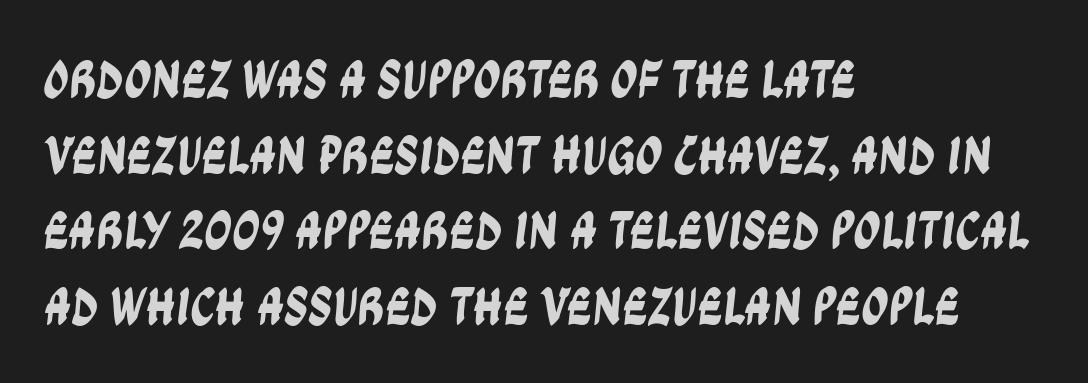
Rows of type keep a routine distance in the vertical direction. Clear beneath every line of the passage. This sample uses plain, unmodified letter spacing. The typeface chosen for these lines omits serifs. Note the varied advance widths — an 'i' is clearly narrower than an 'm'.
